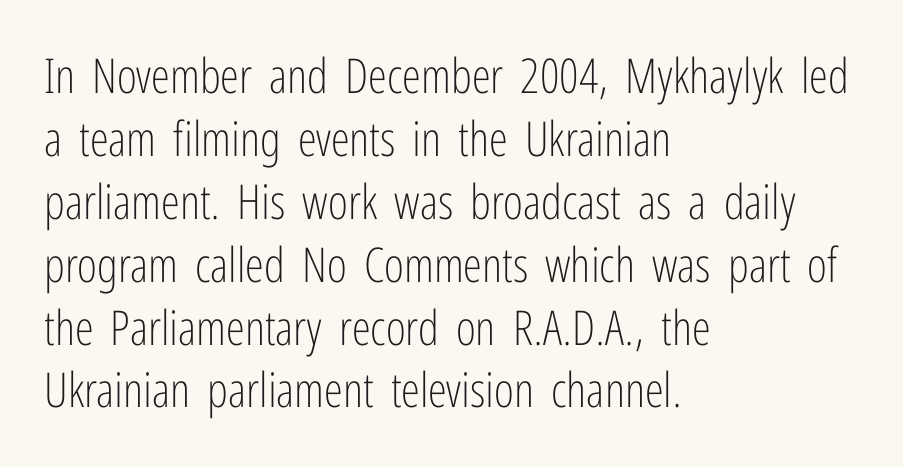
The face used here is proportionally spaced, like ordinary book or web type. Where is the straight margin? On the left. Nobody drew a line under any word here. I'd call this a sans setting — the letters go barefoot.
